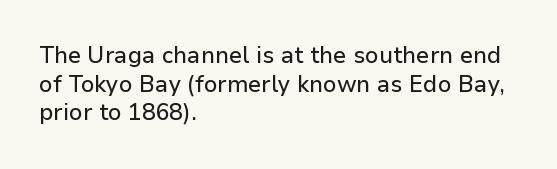
{"italic": "no", "underline": "no", "align": "left", "line_spacing_ratio": 1.24, "letter_spacing": "normal", "letter_spacing_em": 0.0, "glyph_px": 23}
